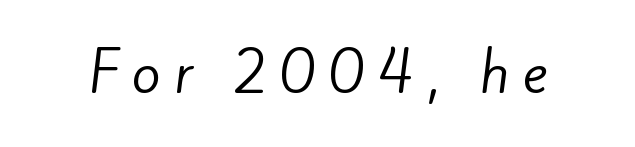
Spacing verdict: proportional, widths tailored to each character. Unbolded letterforms with no extra heft. This rendering features lettering with no underline. Unlike a traditional serif, this face leaves its strokes unadorned. The tracking jumps out immediately: characters are airy and widely separated.
